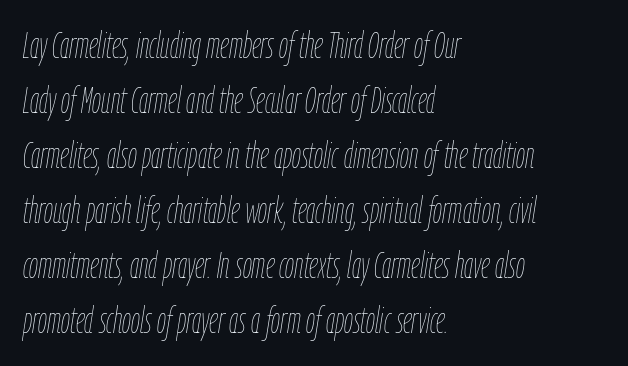
Observe the ordinary spacing: letters are neighbours, not strangers. Slant detected: the letters are inclined. Normally led — the rows are evenly, conventionally spaced. Line beginnings align vertically; line endings do not. Nothing heavy about these letters — not bold at all.
